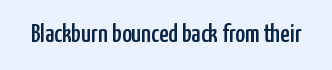
Is there any slant? The stems are plumb. Descenders are the only things crossing below the line. The line texture is even and compact thanks to regular tracking.
